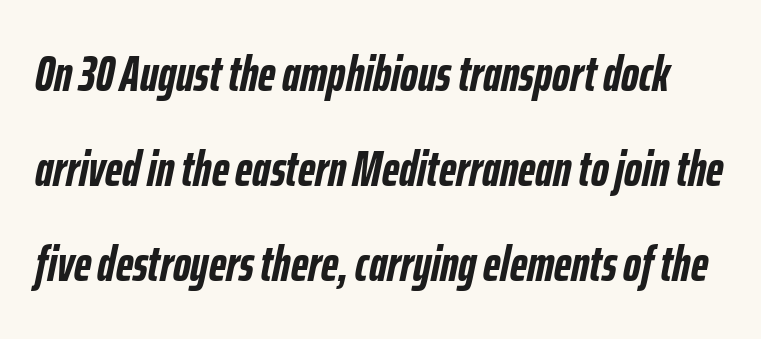
Q: Is the text bold? A: Yes.
Q: Is the text italic (slanted)? A: Yes, it leans right by about 12 degrees.
Q: Is the text underlined? A: No.
Q: Is the spacing between letters normal or unusually wide? A: Normal.
Q: Is the spacing between lines tight, normal or loose? A: Loose.
Q: Width (condensed, normal, or wide)? A: Condensed.
Q: Stroke contrast? A: Low.
Q: x-height? A: Medium.
Q: Monospaced? A: No.
